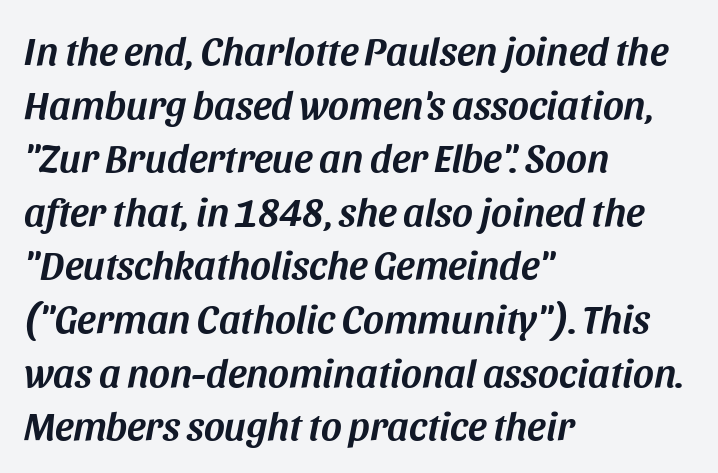
The image shows 40 px text type, italic (leaning right); set left-aligned, normal line spacing (1.34x), normal letter spacing, not underlined; medium stroke contrast and a large x-height.
